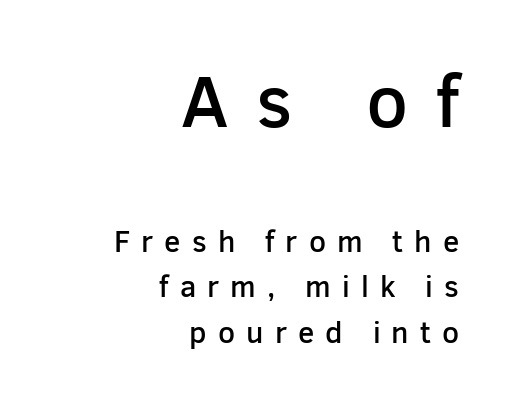
Q: Is the text bold? A: Semi-bold.
Q: Is the text italic (slanted)? A: No, it is upright.
Q: Is the typeface a serif or a sans-serif typeface? A: Sans-serif.
Q: Is the text underlined? A: No.
Q: How is the paragraph aligned? A: Right-aligned.
Q: Is the spacing between letters normal or unusually wide? A: Unusually wide.
Q: Is the spacing between lines tight, normal or loose? A: Normal.
Q: Which block of text is set in a larger size, the first (top) or the second (bottom)? A: The first (top) one.
Q: Width (condensed, normal, or wide)? A: Normal.
Q: Stroke contrast? A: Low.
Q: x-height? A: Medium.
Q: Monospaced? A: No.
